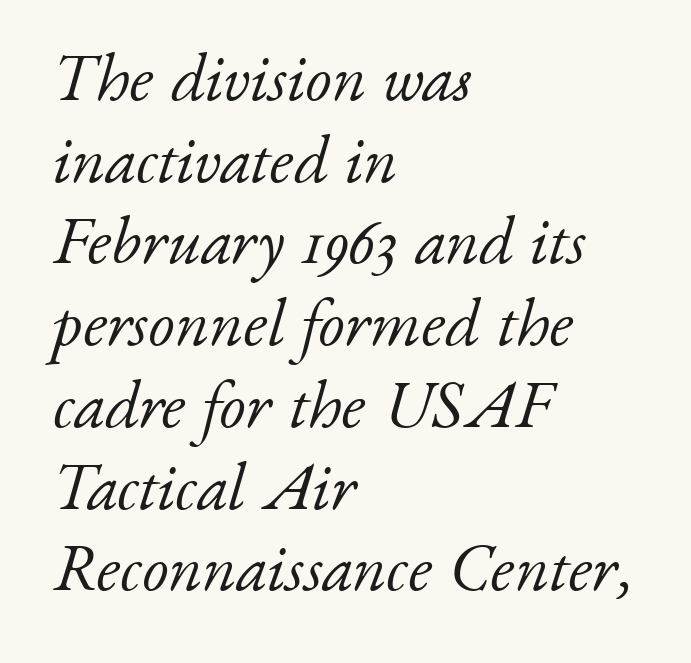
Q: Is the text bold? A: No.
Q: Is the text italic (slanted)? A: Yes, it leans right by about 17 degrees.
Q: Is the typeface a serif or a sans-serif typeface? A: Serif.
Q: Is the text underlined? A: No.
Q: How is the paragraph aligned? A: Left-aligned.
Q: Is the spacing between letters normal or unusually wide? A: Normal.
Q: Width (condensed, normal, or wide)? A: Normal.
Q: Stroke contrast? A: Low.
Q: x-height? A: Small.
Q: Monospaced? A: No.
